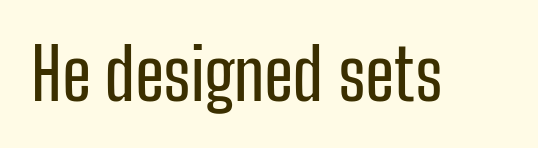
The face used here is proportionally spaced, like ordinary book or web type. This rendering leaves character spacing at its baseline value. Lines of text with bare space underneath. A roman cut, with each character standing at attention.
